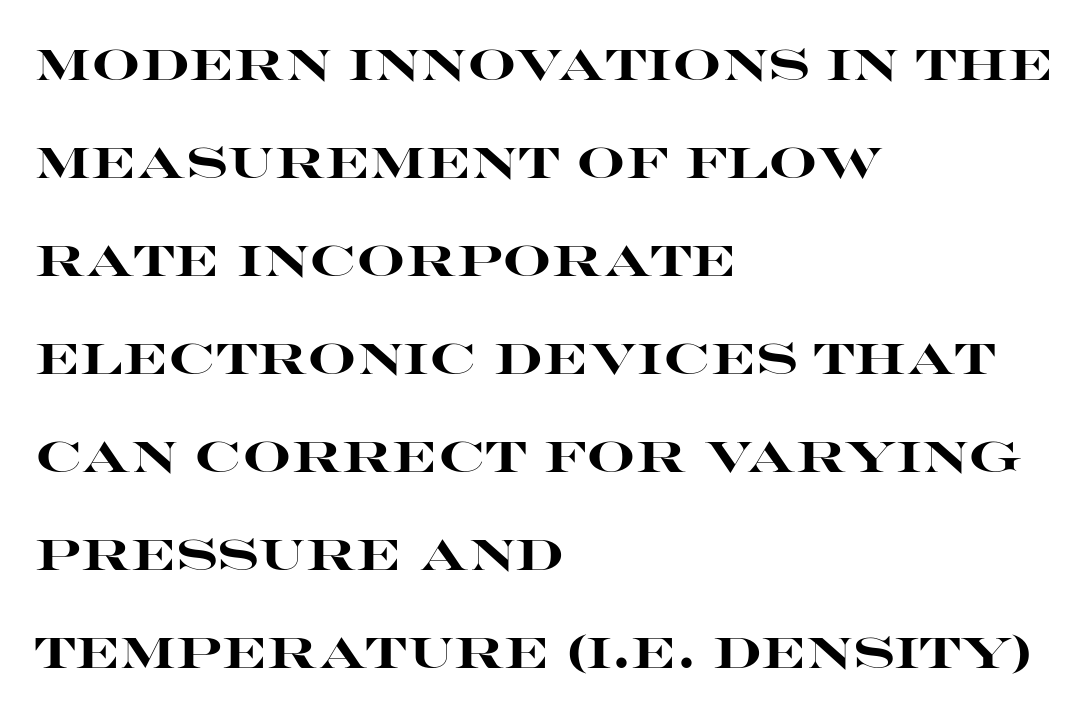
The image shows 43 px heavy, wide type, upright; set left-aligned, loose line spacing (2.28x), normal letter spacing, not underlined; high stroke contrast and a large x-height.
